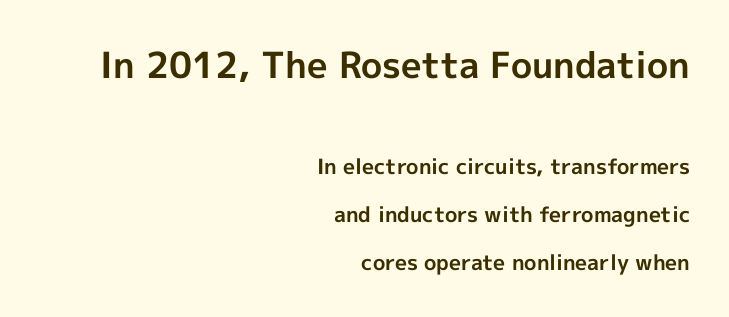
The letters advance in unequal steps, a hallmark of proportional type. Its strokes are broad and dark, the hallmark of bold type. Nothing unusual about the tracking: characters are spaced as the font intends. This sample uses an upright cut, with every glyph sitting square on the baseline. The setting favours the right margin, as signatures and pull-quotes sometimes do.
